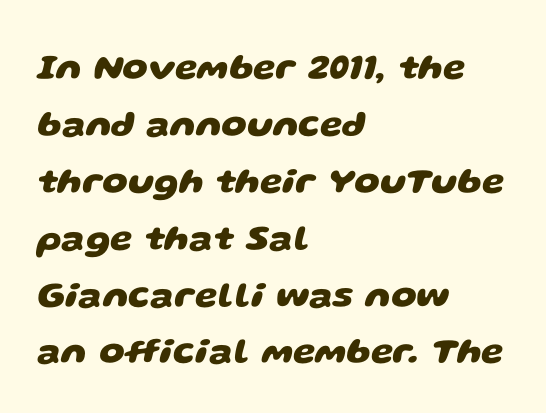
{"serif": "no", "bold": "yes", "weight": "heavy", "width": "wide", "stroke_contrast": "low", "x_height": "large", "monospaced": "no", "underline": "no", "align": "left", "line_spacing": "normal", "line_spacing_ratio": 1.58, "letter_spacing": "normal", "letter_spacing_em": 0.0, "glyph_px": 36}
